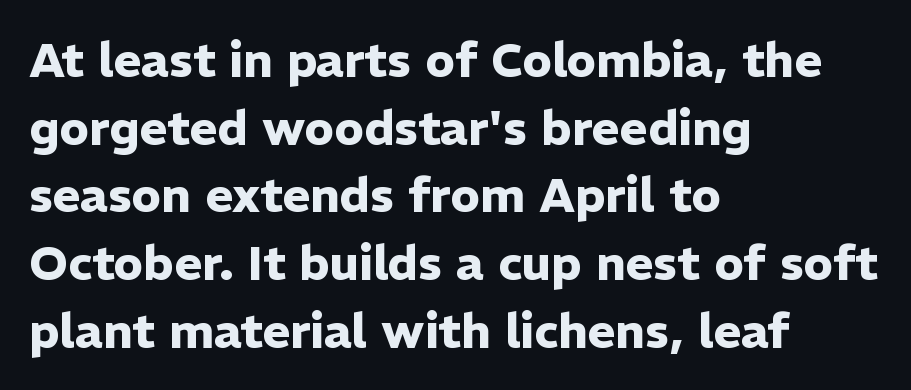
Proportional: the letters do not fall into vertical columns. The space directly below the letters is spotless. Notice how the passage keeps a crisp vertical edge on the left only. Letterform terminals end flat and unadorned throughout the passage.
